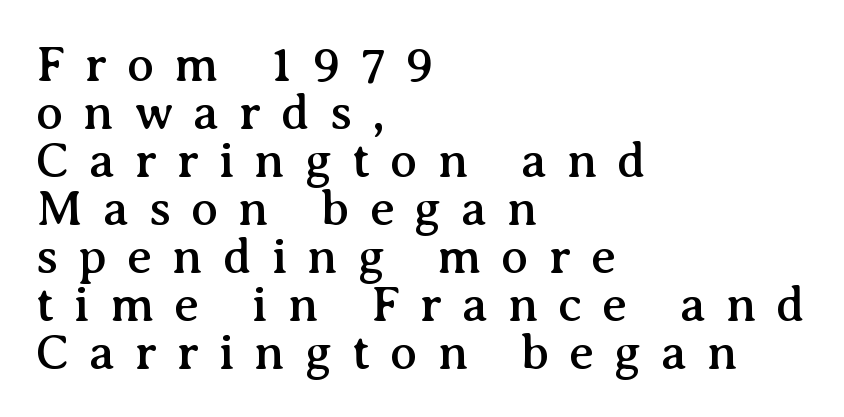
{"serif": "yes", "italic": "no", "width": "normal", "stroke_contrast": "medium", "x_height": "medium", "monospaced": "no", "underline": "no", "align": "left", "line_spacing": "tight", "line_spacing_ratio": 0.96, "letter_spacing": "wide", "letter_spacing_em": 0.4, "glyph_px": 50}
